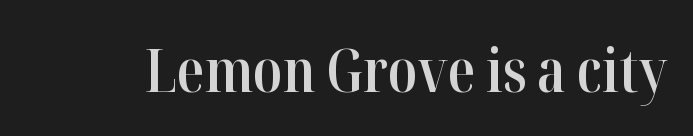
The gap between lines stays unmarked. The rendering shows small feet on the letterforms — a serif design. Emphasis by weight is partial: semibold. Proportional: the letters do not fall into vertical columns. Quick note: not italic, upright.
